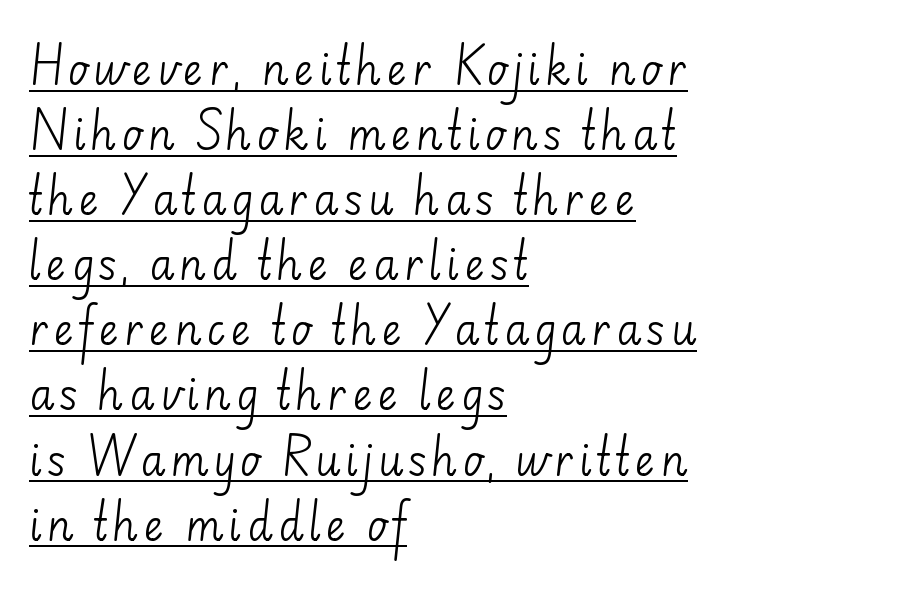
Q: Is the text bold? A: No.
Q: Is the text italic (slanted)? A: Yes.
Q: Is the typeface a serif or a sans-serif typeface? A: Sans-serif.
Q: Is the text underlined? A: Yes.
Q: How is the paragraph aligned? A: Left-aligned.
Q: Is the spacing between lines tight, normal or loose? A: Normal.
Q: Width (condensed, normal, or wide)? A: Normal.
Q: Stroke contrast? A: Low.
Q: x-height? A: Small.
Q: Monospaced? A: No.
